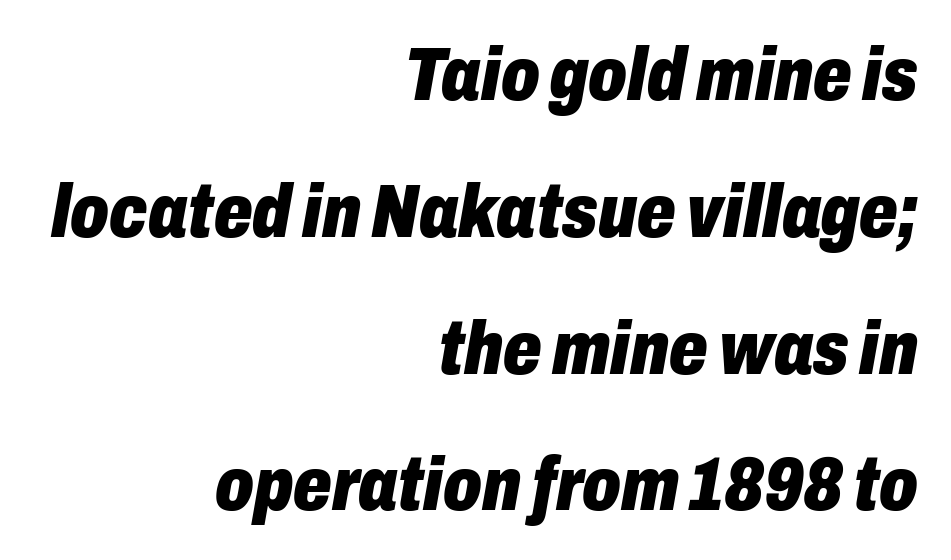
The image shows 76 px heavy, condensed type, italic (leaning right); set right-aligned, line spacing 1.8x, normal letter spacing, not underlined; low stroke contrast and a medium x-height.
